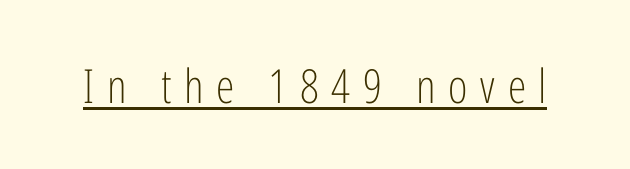
Varying glyph widths throughout — classic text-font behaviour. What stands out about the letter spacing? Its width — letters are far apart. Notice how a bar underscores the lettering throughout. The lettering holds an erect, upright posture throughout.
